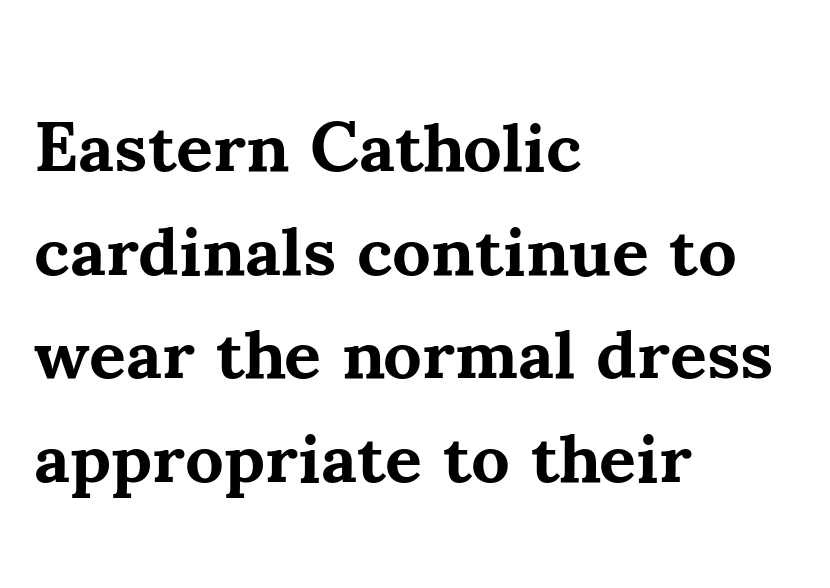
{"serif": "yes", "italic": "no", "bold": "yes", "weight": "bold", "width": "normal", "stroke_contrast": "medium", "x_height": "small", "monospaced": "no", "underline": "no", "align": "left", "line_spacing": "normal", "line_spacing_ratio": 1.46, "letter_spacing": "normal", "letter_spacing_em": 0.0, "glyph_px": 71}
